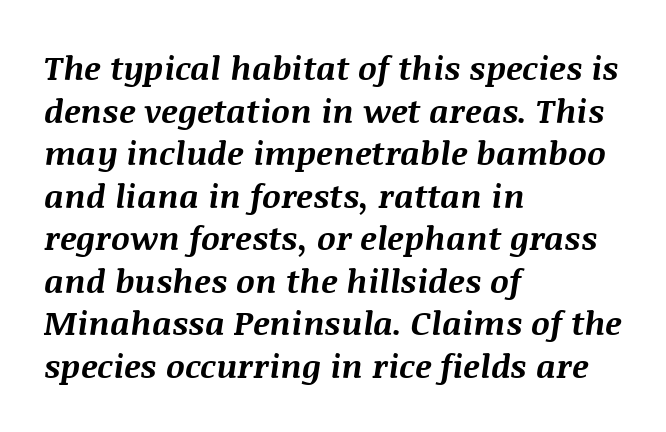
{"italic": "yes", "lean": "right", "slant_degrees": 8, "bold": "yes", "weight": "bold", "width": "normal", "stroke_contrast": "medium", "x_height": "large", "monospaced": "no", "underline": "no", "align": "left", "line_spacing": "normal", "line_spacing_ratio": 1.29, "letter_spacing": "normal", "letter_spacing_em": 0.0, "glyph_px": 33}
